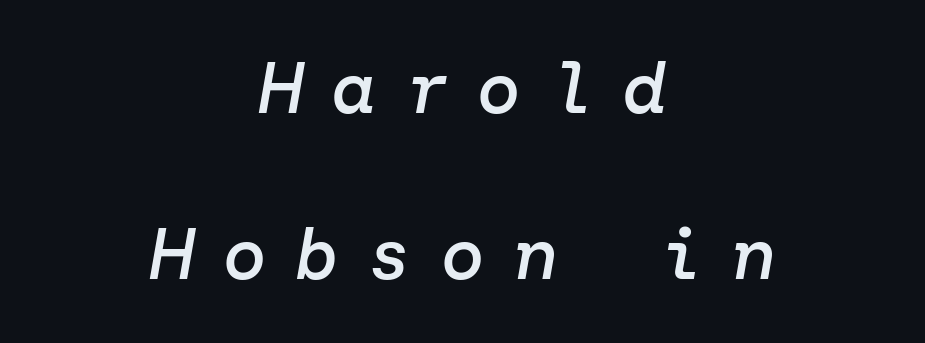
{"italic": "yes", "lean": "right", "slant_degrees": 10, "bold": "semi", "weight": "semibold", "width": "normal", "stroke_contrast": "low", "x_height": "medium", "underline": "no", "align": "center", "line_spacing": "loose", "line_spacing_ratio": 2.3, "letter_spacing": "wide", "letter_spacing_em": 0.41, "glyph_px": 72}
